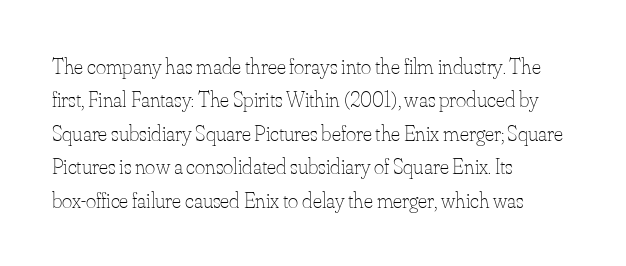
Q: Is the text bold? A: No.
Q: Is the text italic (slanted)? A: No, it is upright.
Q: Is the text underlined? A: No.
Q: How is the paragraph aligned? A: Left-aligned.
Q: Is the spacing between letters normal or unusually wide? A: Normal.
Q: Is the spacing between lines tight, normal or loose? A: Normal.
